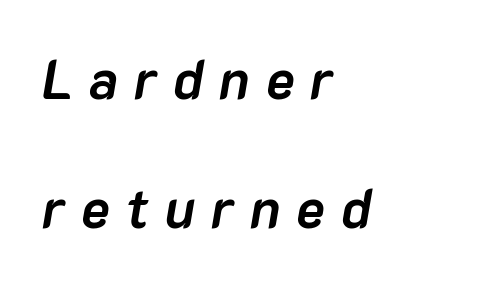
Q: Is the text bold? A: Yes.
Q: Is the text italic (slanted)? A: Yes, it leans right by about 10 degrees.
Q: Is the text underlined? A: No.
Q: How is the paragraph aligned? A: Left-aligned.
Q: Is the spacing between letters normal or unusually wide? A: Unusually wide.
Q: Is the spacing between lines tight, normal or loose? A: Loose.
Q: Width (condensed, normal, or wide)? A: Normal.
Q: Stroke contrast? A: Low.
Q: x-height? A: Medium.
Q: Monospaced? A: No.
